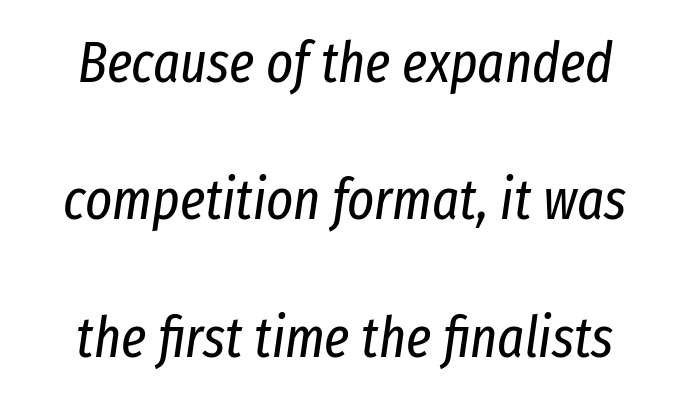
Q: Is the text bold? A: No.
Q: Is the text italic (slanted)? A: Yes, it leans right by about 8 degrees.
Q: Is the text underlined? A: No.
Q: How is the paragraph aligned? A: Centered.
Q: Is the spacing between letters normal or unusually wide? A: Normal.
Q: Is the spacing between lines tight, normal or loose? A: Loose.
Q: Width (condensed, normal, or wide)? A: Condensed.
Q: Stroke contrast? A: Low.
Q: x-height? A: Medium.
Q: Monospaced? A: No.
